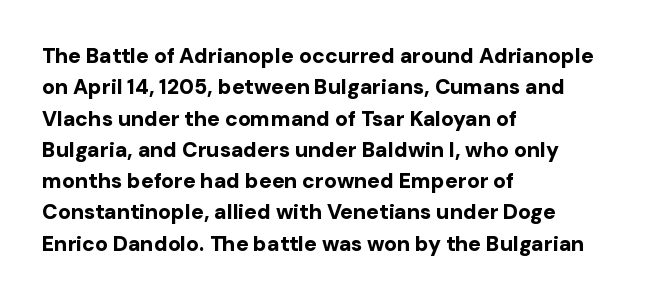
{"italic": "no", "bold": "yes", "underline": "no", "align": "left", "line_spacing": "normal", "line_spacing_ratio": 1.49, "letter_spacing": "normal", "letter_spacing_em": 0.0, "glyph_px": 21}
